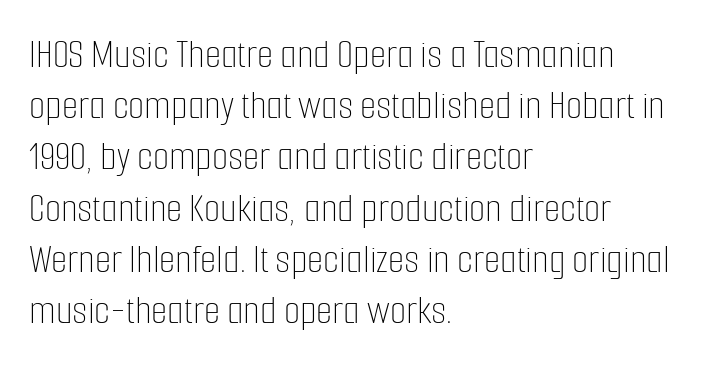
Posture: vertical. This rendering uses left alignment, leaving the right contour irregular. These lines are rendered in a variable-pitch font. Stems here are at most as thick as an everyday book face.
